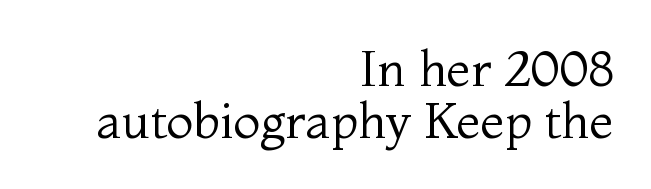
Q: Is the text bold? A: No.
Q: Is the text italic (slanted)? A: No, it is upright.
Q: Is the typeface a serif or a sans-serif typeface? A: Serif.
Q: Is the text underlined? A: No.
Q: How is the paragraph aligned? A: Right-aligned.
Q: Is the spacing between letters normal or unusually wide? A: Normal.
Q: Is the spacing between lines tight, normal or loose? A: Tight.
Q: Width (condensed, normal, or wide)? A: Normal.
Q: Stroke contrast? A: Medium.
Q: x-height? A: Medium.
Q: Monospaced? A: No.
